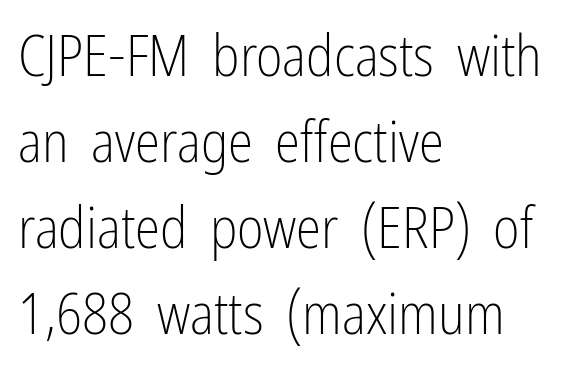
{"serif": "no", "italic": "no", "bold": "no", "weight": "light", "width": "condensed", "stroke_contrast": "low", "x_height": "medium", "monospaced": "no", "underline": "no", "align": "left", "line_spacing": "normal", "line_spacing_ratio": 1.51, "letter_spacing": "normal", "letter_spacing_em": 0.0, "glyph_px": 57}
